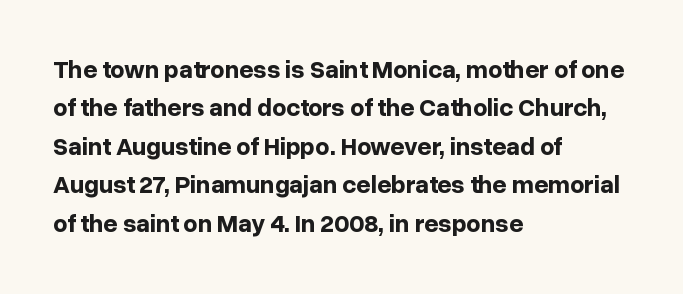
The image shows 25 px bold type, upright; set left-aligned, normal line spacing (1.54x), normal letter spacing, not underlined.
